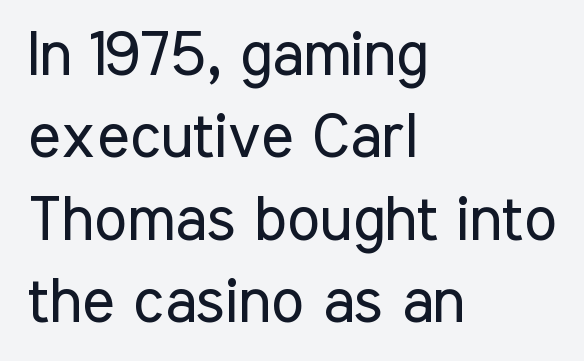
Q: Is the text bold? A: No.
Q: Is the text italic (slanted)? A: No, it is upright.
Q: Is the typeface a serif or a sans-serif typeface? A: Sans-serif.
Q: Is the text underlined? A: No.
Q: How is the paragraph aligned? A: Left-aligned.
Q: Is the spacing between letters normal or unusually wide? A: Normal.
Q: Is the spacing between lines tight, normal or loose? A: Normal.
Q: Width (condensed, normal, or wide)? A: Condensed.
Q: Stroke contrast? A: Low.
Q: x-height? A: Medium.
Q: Monospaced? A: No.
